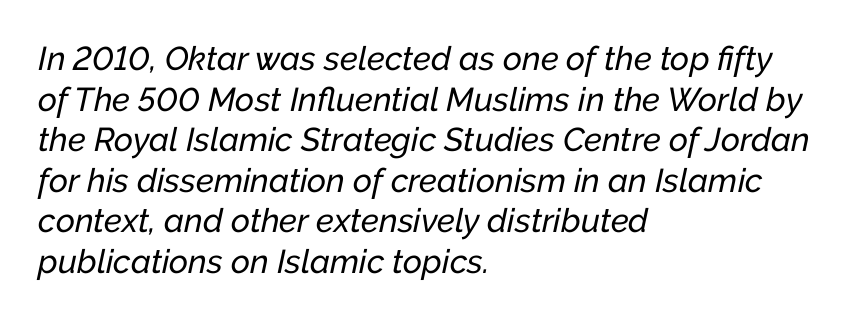
The image shows 33 px text type, italic (leaning right); set left-aligned, line spacing 1.23x, normal letter spacing, not underlined; low stroke contrast and a medium x-height.
